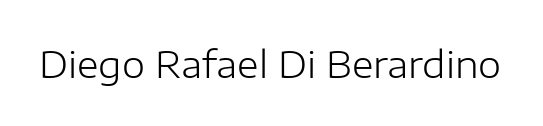
Unmarked baselines from the first word to the last. This is not heavy type; no bold has been used. The font's upright variant was chosen for this text. There is no visible air inserted between adjacent glyphs. These lines are rendered in a variable-pitch font. The characters display no serif detailing; their extremities are plain.
